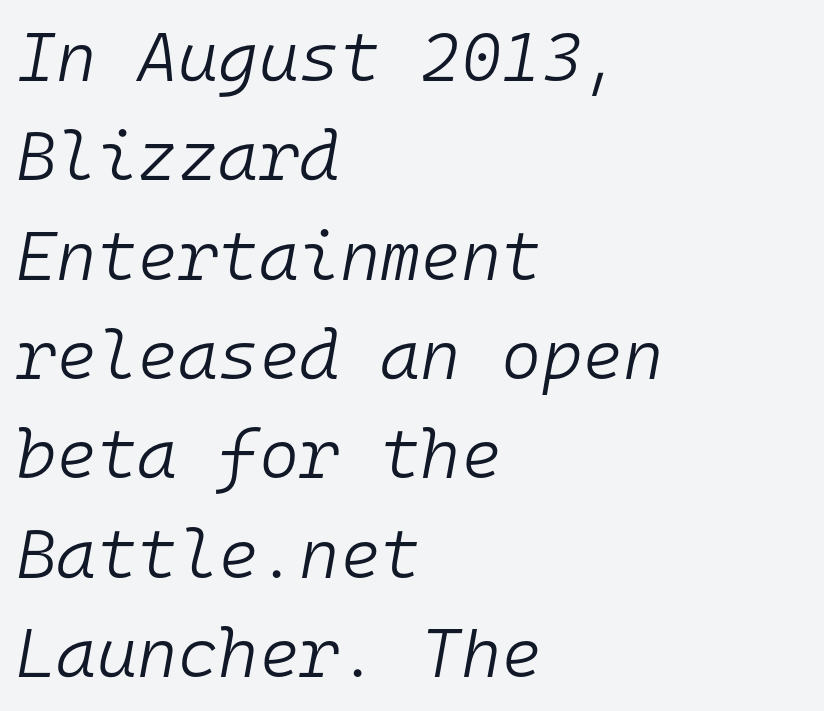
{"italic": "yes", "lean": "right", "slant_degrees": 10, "bold": "no", "weight": "light", "width": "normal", "stroke_contrast": "low", "x_height": "medium", "monospaced": "yes", "underline": "no", "align": "left", "line_spacing": "normal", "line_spacing_ratio": 1.44, "letter_spacing": "normal", "letter_spacing_em": 0.0, "glyph_px": 69}
